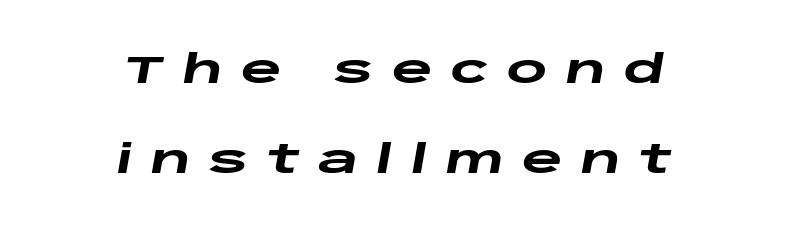
The image shows 39 px heavy, wide type, italic (leaning right); set centered, loose line spacing (2.3x), unusually wide letter spacing (+0.47 em), not underlined; low stroke contrast and a large x-height.
